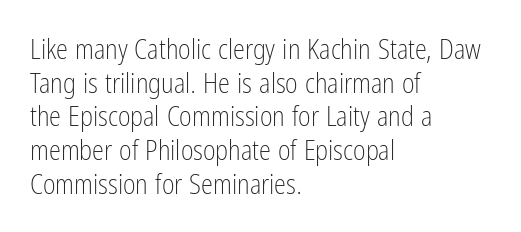
The image shows 27 px text type, upright; set left-aligned, normal line spacing (1.25x), normal letter spacing, not underlined.
